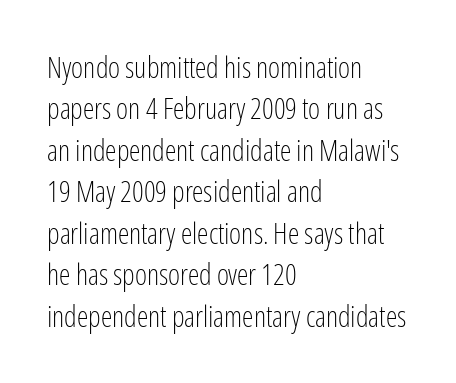
Looks like regular typesetting: each glyph gets only the width it needs. One glance says typical: line gaps are just what's usual. The paragraph has a hard left edge and a soft right edge. Posture: upright roman. Weight: regular or lighter.
